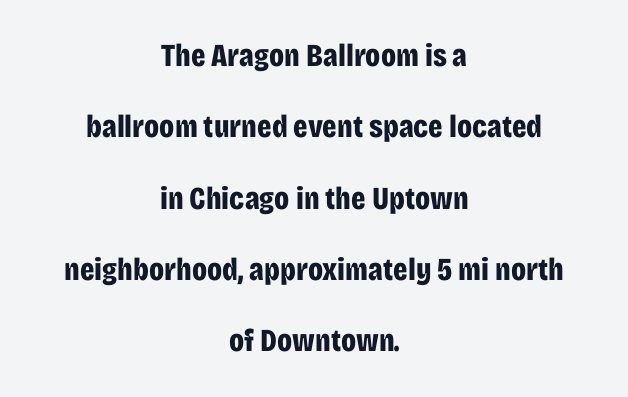
The rendering uses natural spacing where letterforms have individual widths. The passage shown is not underscored anywhere. The designer went with a sans here, leaving each stem footless. It's the straight-up-and-down kind of type. Centered paragraph, ragged on both sides.
